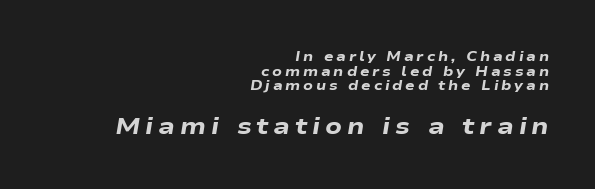
The image shows 24 px bold type, italic (leaning right); set right-aligned, tight line spacing (1.04x), unusually wide letter spacing (+0.2 em), not underlined; the second (bottom) block is 1.71x larger.
